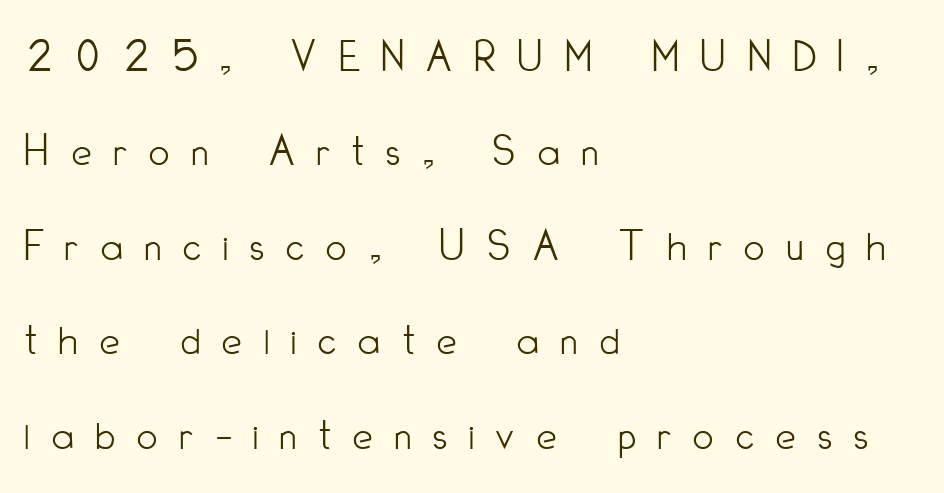
{"serif": "no", "italic": "no", "bold": "no", "weight": "light", "width": "condensed", "stroke_contrast": "low", "x_height": "small", "monospaced": "no", "underline": "no", "align": "left", "line_spacing": "loose", "line_spacing_ratio": 2.1, "letter_spacing": "wide", "letter_spacing_em": 0.49, "glyph_px": 45}
